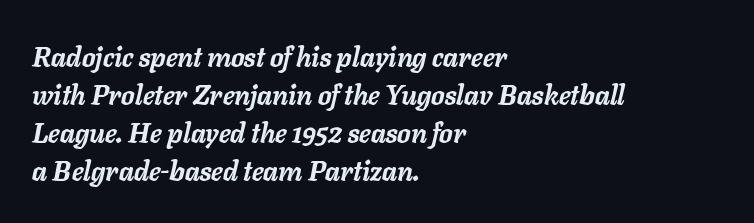
{"italic": "yes", "lean": "right", "slant_degrees": 11, "bold": "yes", "underline": "no", "align": "left", "line_spacing": "normal", "line_spacing_ratio": 1.41, "letter_spacing": "normal", "letter_spacing_em": 0.0, "glyph_px": 27}
